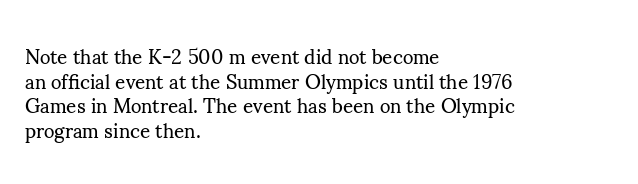
{"italic": "no", "bold": "no", "underline": "no", "align": "left", "line_spacing_ratio": 1.23, "letter_spacing": "normal", "letter_spacing_em": 0.0, "glyph_px": 20}
